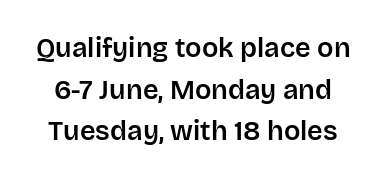
Q: Is the text italic (slanted)? A: No, it is upright.
Q: Is the text underlined? A: No.
Q: Is the spacing between letters normal or unusually wide? A: Normal.
Q: Is the spacing between lines tight, normal or loose? A: Normal.
